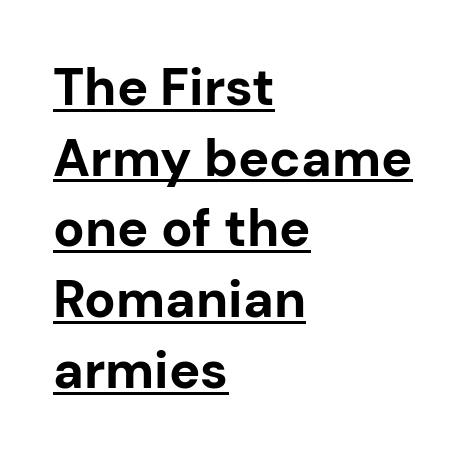
The image shows 52 px bold sans-serif type, upright; set left-aligned, normal line spacing (1.36x), normal letter spacing, underlined; low stroke contrast and a medium x-height.
